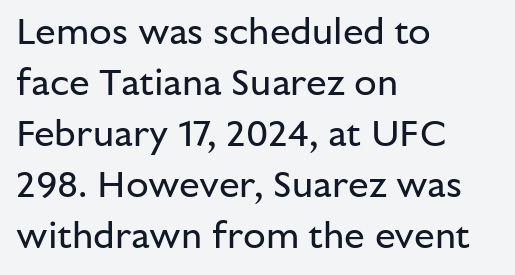
{"serif": "no", "italic": "no", "bold": "no", "weight": "regular", "width": "normal", "stroke_contrast": "low", "x_height": "medium", "monospaced": "no", "underline": "no", "align": "left", "line_spacing": "normal", "line_spacing_ratio": 1.38, "letter_spacing": "normal", "letter_spacing_em": 0.0, "glyph_px": 37}
